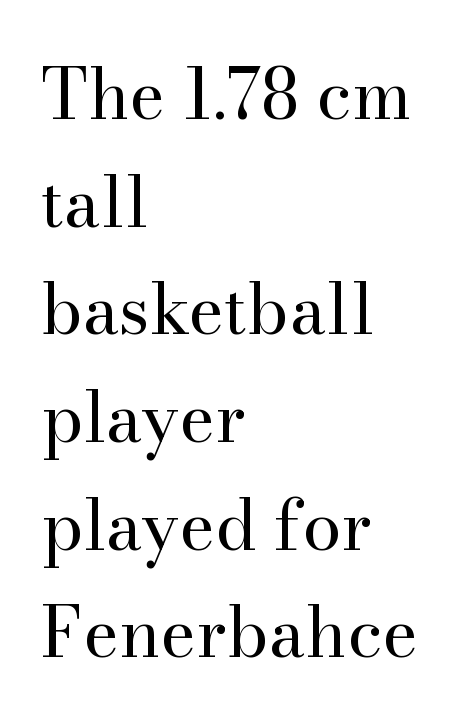
Q: Is the text bold? A: No.
Q: Is the text italic (slanted)? A: No, it is upright.
Q: Is the typeface a serif or a sans-serif typeface? A: Serif.
Q: Is the text underlined? A: No.
Q: How is the paragraph aligned? A: Left-aligned.
Q: Is the spacing between letters normal or unusually wide? A: Normal.
Q: Is the spacing between lines tight, normal or loose? A: Normal.
Q: Width (condensed, normal, or wide)? A: Normal.
Q: Stroke contrast? A: High.
Q: x-height? A: Small.
Q: Monospaced? A: No.
